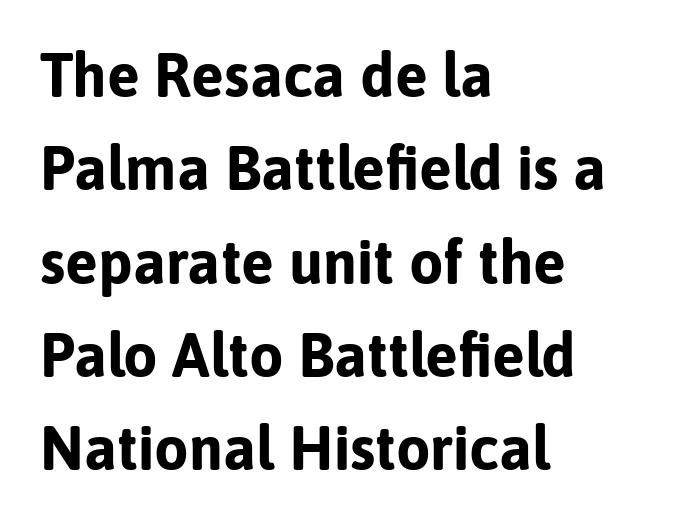
Q: Is the text bold? A: Yes.
Q: Is the text italic (slanted)? A: No, it is upright.
Q: Is the typeface a serif or a sans-serif typeface? A: Sans-serif.
Q: Is the text underlined? A: No.
Q: How is the paragraph aligned? A: Left-aligned.
Q: Is the spacing between letters normal or unusually wide? A: Normal.
Q: Is the spacing between lines tight, normal or loose? A: Normal.
Q: Width (condensed, normal, or wide)? A: Normal.
Q: Stroke contrast? A: Low.
Q: x-height? A: Medium.
Q: Monospaced? A: No.
